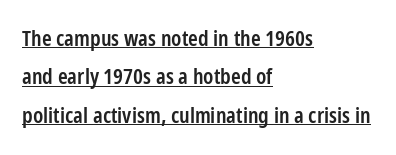
{"italic": "no", "bold": "semi", "underline": "yes", "align": "left", "line_spacing_ratio": 1.75, "letter_spacing": "normal", "letter_spacing_em": 0.0, "glyph_px": 22}
